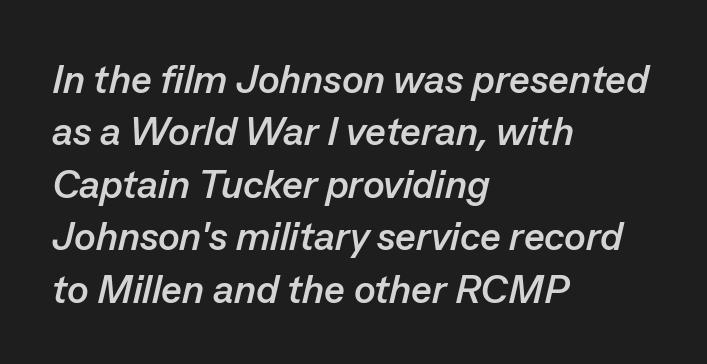
The image shows 40 px semibold type, italic (leaning right); set left-aligned, normal line spacing (1.31x), normal letter spacing, not underlined; low stroke contrast and a medium x-height.
